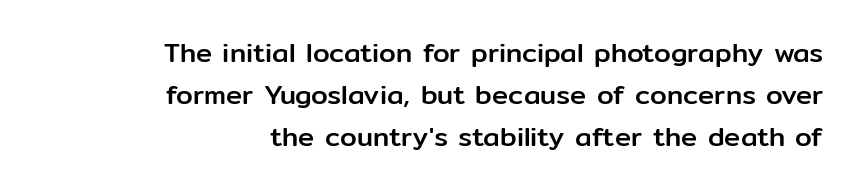
{"italic": "no", "underline": "no", "align": "right", "line_spacing": "normal", "line_spacing_ratio": 1.56, "letter_spacing": "normal", "letter_spacing_em": 0.0, "glyph_px": 27}
